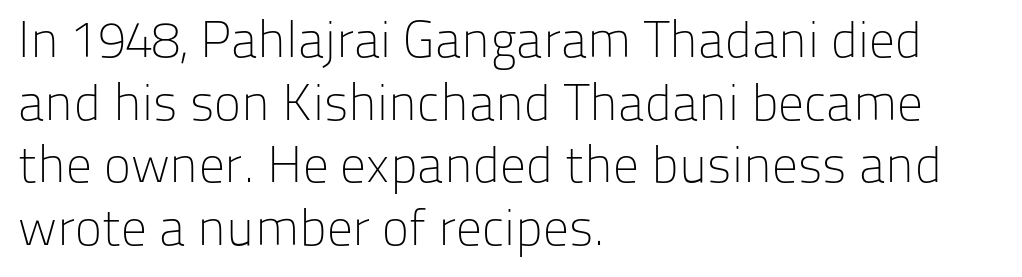
Check the space under the baseline: it is left empty. Weight class: somewhere from thin through regular. Notice how the passage keeps a crisp vertical edge on the left only. Italic: no, the glyphs are upright roman. This sample has the flowing, uneven cadence of proportional lettering.
